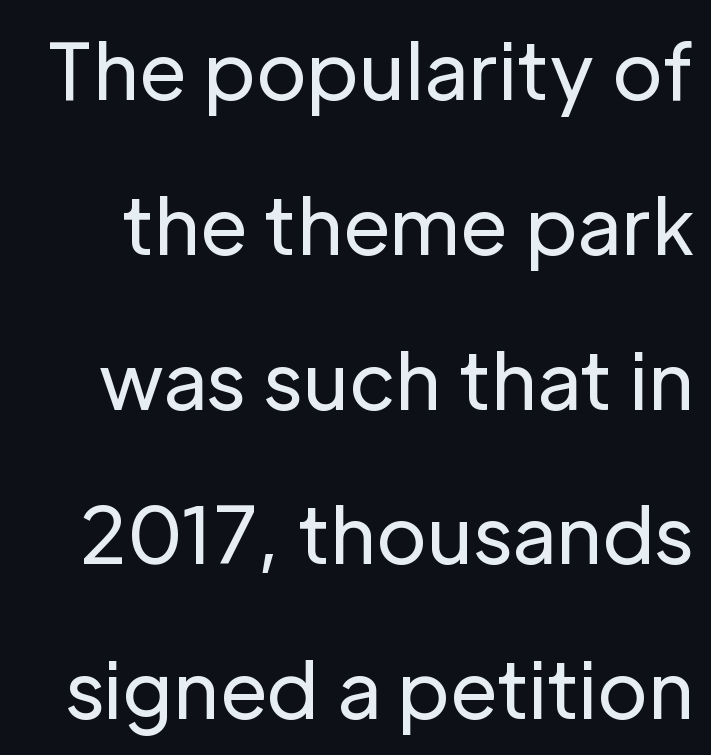
{"serif": "no", "italic": "no", "bold": "no", "weight": "regular", "width": "normal", "stroke_contrast": "low", "x_height": "medium", "monospaced": "no", "underline": "no", "line_spacing": "loose", "line_spacing_ratio": 2.01, "letter_spacing": "normal", "letter_spacing_em": 0.0, "glyph_px": 77}
